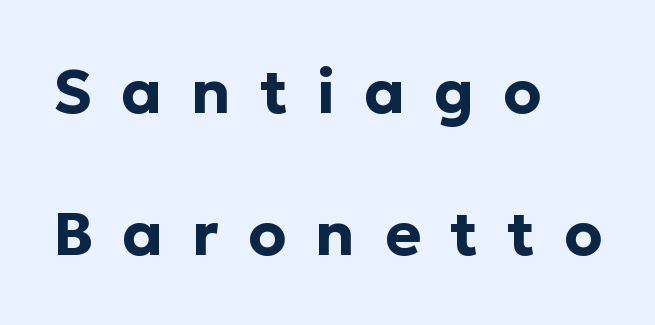
Characters follow at a spacing far wider than the type designer built in. A typesetter would mark this as roman, not italic. Notice how the passage keeps a crisp vertical edge on the left only. Typographically, this falls in the sans-serif category. Plain, unruled lines of type. Heft: maximum for text — a bold.
